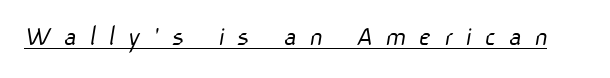
{"serif": "no", "bold": "no", "weight": "light", "width": "normal", "stroke_contrast": "low", "x_height": "medium", "monospaced": "no", "underline": "yes", "letter_spacing": "wide", "letter_spacing_em": 0.43, "glyph_px": 30}
